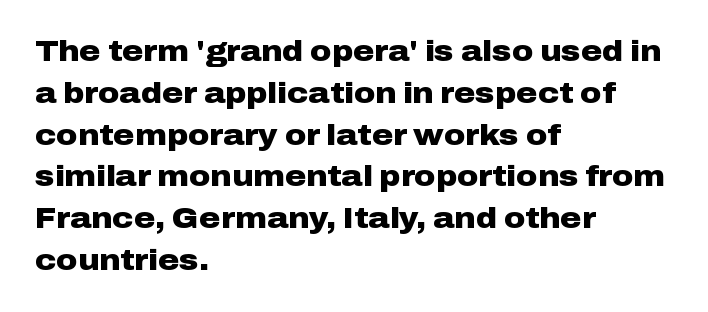
Q: Is the text bold? A: Yes.
Q: Is the text italic (slanted)? A: No, it is upright.
Q: Is the typeface a serif or a sans-serif typeface? A: Sans-serif.
Q: Is the text underlined? A: No.
Q: How is the paragraph aligned? A: Left-aligned.
Q: Is the spacing between letters normal or unusually wide? A: Normal.
Q: Is the spacing between lines tight, normal or loose? A: Normal.
Q: Width (condensed, normal, or wide)? A: Wide.
Q: Stroke contrast? A: Low.
Q: x-height? A: Medium.
Q: Monospaced? A: No.
